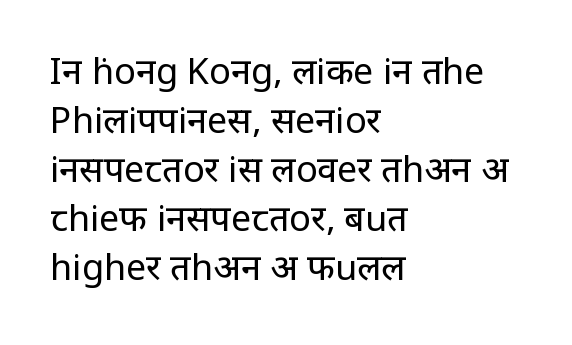
The image shows 36 px regular-weight, condensed sans-serif type, upright; set left-aligned, normal line spacing (1.36x), normal letter spacing, not underlined; low stroke contrast and a large x-height.
